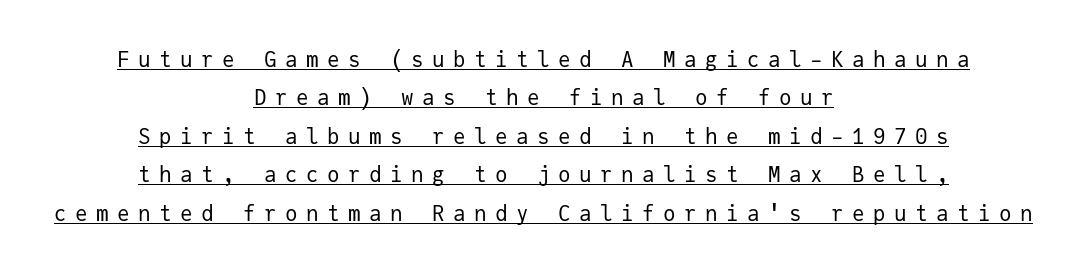
Q: Is the text bold? A: No.
Q: Is the text italic (slanted)? A: No, it is upright.
Q: Is the text underlined? A: Yes.
Q: How is the paragraph aligned? A: Centered.
Q: Is the spacing between letters normal or unusually wide? A: Unusually wide.
